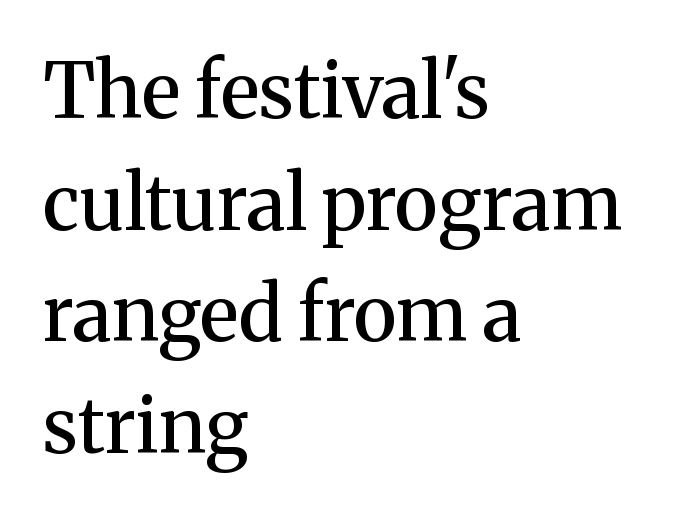
Q: Is the text bold? A: Semi-bold.
Q: Is the text italic (slanted)? A: No, it is upright.
Q: Is the typeface a serif or a sans-serif typeface? A: Serif.
Q: Is the text underlined? A: No.
Q: How is the paragraph aligned? A: Left-aligned.
Q: Is the spacing between letters normal or unusually wide? A: Normal.
Q: Is the spacing between lines tight, normal or loose? A: Normal.
Q: Width (condensed, normal, or wide)? A: Normal.
Q: Stroke contrast? A: Medium.
Q: x-height? A: Medium.
Q: Monospaced? A: No.
